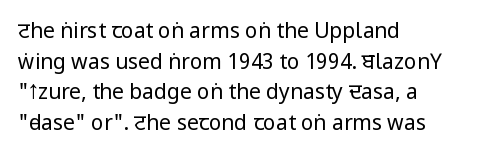
The image shows 21 px text type, upright; set left-aligned, normal line spacing (1.46x), normal letter spacing, not underlined.
